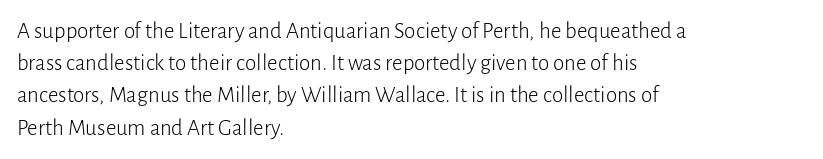
Q: Is the text bold? A: No.
Q: Is the text italic (slanted)? A: No, it is upright.
Q: Is the text underlined? A: No.
Q: How is the paragraph aligned? A: Left-aligned.
Q: Is the spacing between letters normal or unusually wide? A: Normal.
Q: Is the spacing between lines tight, normal or loose? A: Normal.
